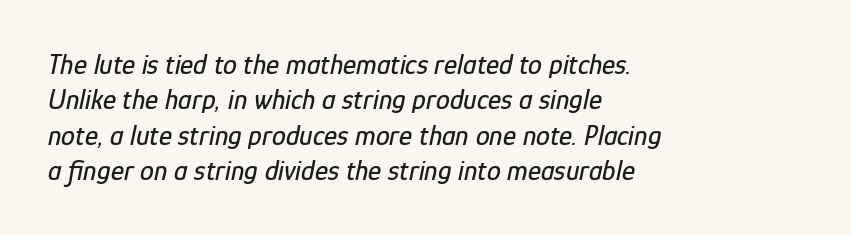
The image shows 28 px condensed type, italic (leaning right); set left-aligned, normal line spacing (1.26x), normal letter spacing, not underlined; low stroke contrast and a medium x-height.
